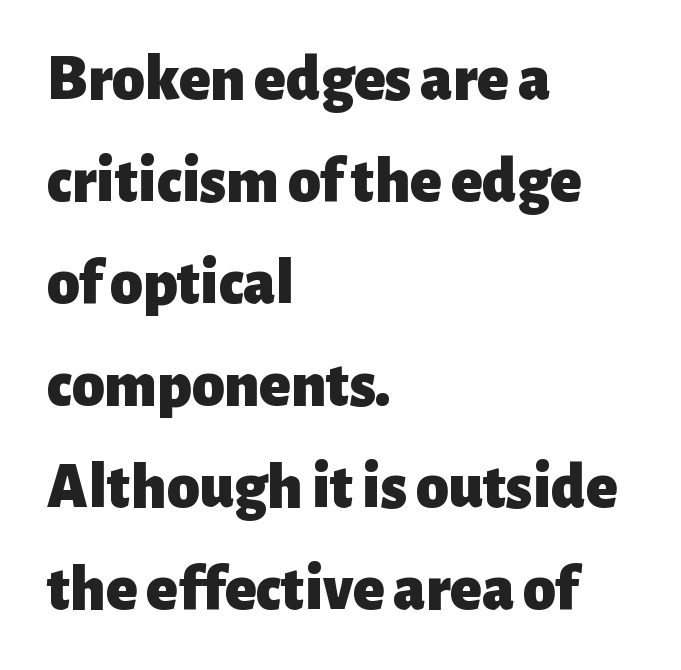
Every character sits straight up, as roman type does. Compared with an ordinary text face, these strokes are far heavier — a full bold. All the whitespace from short lines collects on the right. Quick note: interline space is typical.
